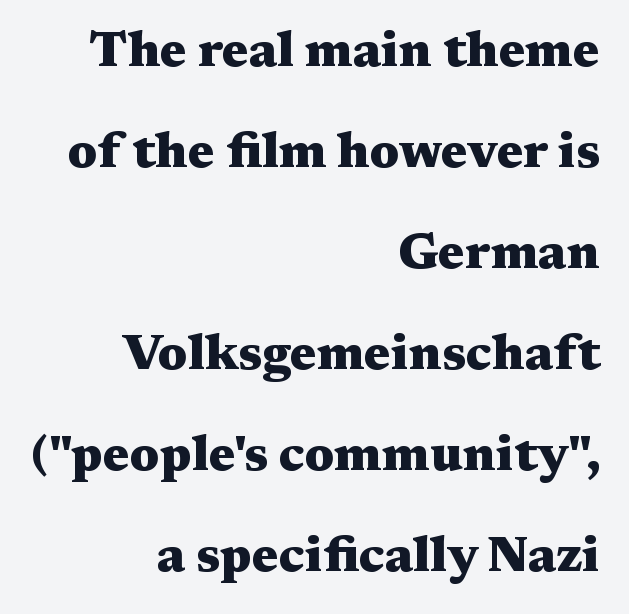
Thick stems and heavy bowls — unmistakably bold. Observe the serifs anchoring each vertical stroke in this sample. Leftover space on each line is placed entirely before the opening word. In terms of letterspacing, this is plain default setting. The passage shown is typed in a proportional face where columns would drift.
